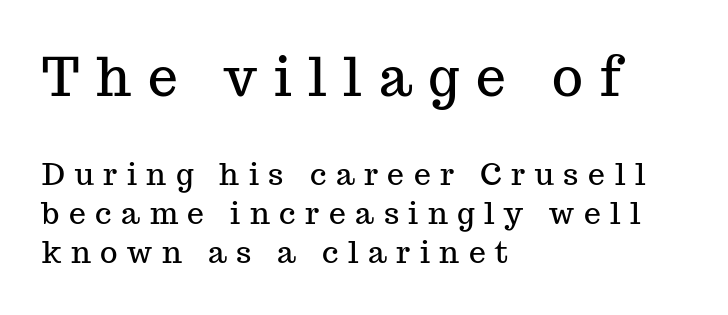
Q: Is the text italic (slanted)? A: No, it is upright.
Q: Is the typeface a serif or a sans-serif typeface? A: Serif.
Q: Is the text underlined? A: No.
Q: How is the paragraph aligned? A: Left-aligned.
Q: Is the spacing between letters normal or unusually wide? A: Unusually wide.
Q: Is the spacing between lines tight, normal or loose? A: Normal.
Q: Which block of text is set in a larger size, the first (top) or the second (bottom)? A: The first (top) one.
Q: Width (condensed, normal, or wide)? A: Normal.
Q: Stroke contrast? A: Medium.
Q: x-height? A: Medium.
Q: Monospaced? A: No.
